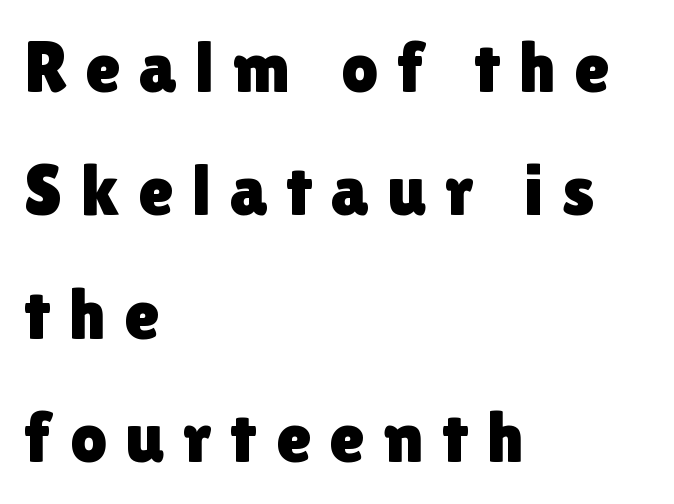
Q: Is the text italic (slanted)? A: No, it is upright.
Q: Is the typeface a serif or a sans-serif typeface? A: Sans-serif.
Q: Is the text underlined? A: No.
Q: How is the paragraph aligned? A: Left-aligned.
Q: Is the spacing between letters normal or unusually wide? A: Unusually wide.
Q: Is the spacing between lines tight, normal or loose? A: Normal.
Q: Width (condensed, normal, or wide)? A: Normal.
Q: x-height? A: Medium.
Q: Monospaced? A: No.
